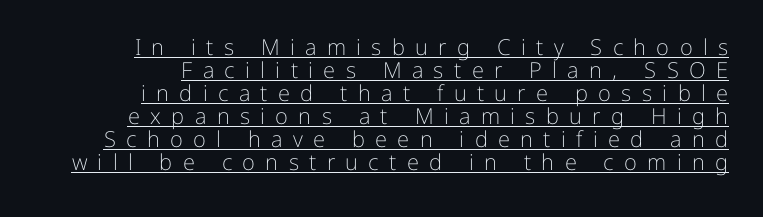
The image shows 22 px text type, upright; set right-aligned, tight line spacing (1.05x), unusually wide letter spacing (+0.47 em), underlined.
